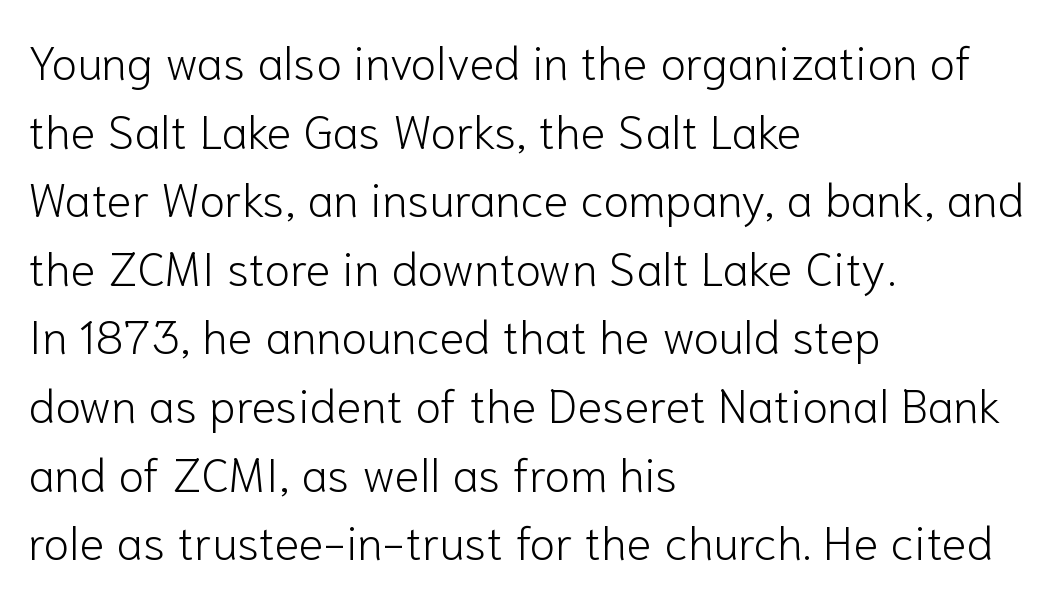
Q: Is the text bold? A: No.
Q: Is the text italic (slanted)? A: No, it is upright.
Q: Is the typeface a serif or a sans-serif typeface? A: Sans-serif.
Q: Is the text underlined? A: No.
Q: How is the paragraph aligned? A: Left-aligned.
Q: Is the spacing between letters normal or unusually wide? A: Normal.
Q: Is the spacing between lines tight, normal or loose? A: Normal.
Q: Width (condensed, normal, or wide)? A: Normal.
Q: Stroke contrast? A: Low.
Q: x-height? A: Medium.
Q: Monospaced? A: No.
